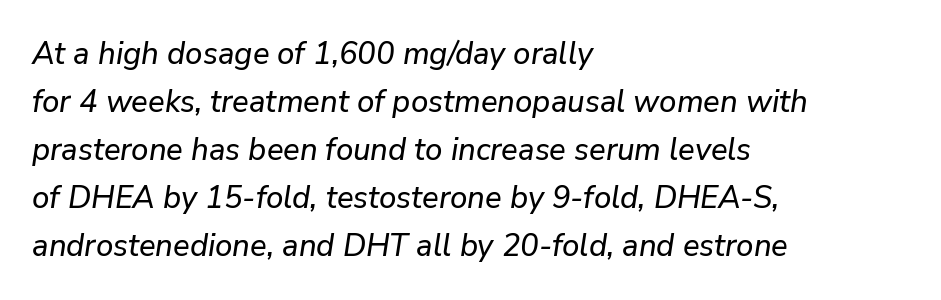
{"italic": "yes", "lean": "right", "slant_degrees": 9, "width": "normal", "stroke_contrast": "low", "x_height": "medium", "monospaced": "no", "underline": "no", "align": "left", "line_spacing": "normal", "line_spacing_ratio": 1.55, "letter_spacing": "normal", "letter_spacing_em": 0.0, "glyph_px": 31}
